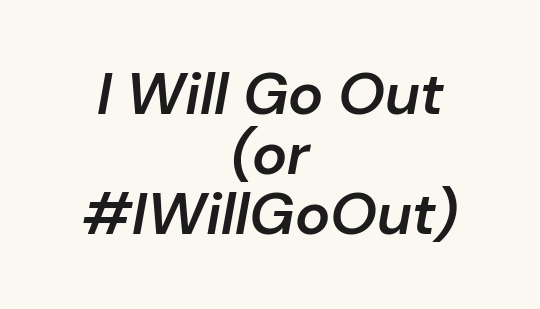
{"italic": "yes", "lean": "right", "slant_degrees": 10, "bold": "semi", "weight": "semibold", "width": "normal", "stroke_contrast": "low", "x_height": "medium", "monospaced": "no", "underline": "no", "align": "center", "line_spacing": "tight", "line_spacing_ratio": 1.02, "letter_spacing": "normal", "letter_spacing_em": 0.0, "glyph_px": 59}
